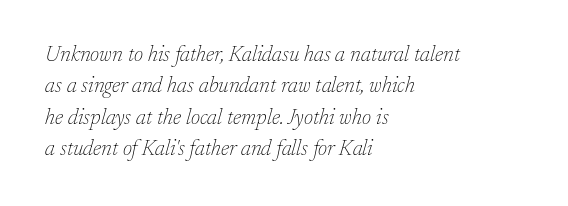
The image shows 21 px text type, italic (leaning right); set left-aligned, normal line spacing (1.49x), normal letter spacing, not underlined.
